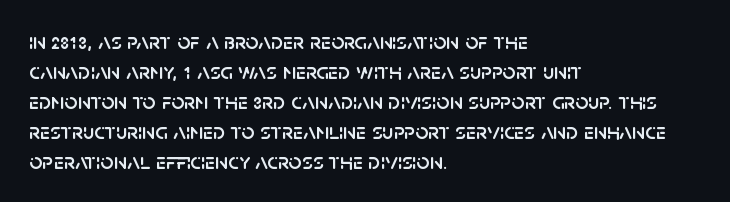
Q: Is the text italic (slanted)? A: No, it is upright.
Q: Is the text underlined? A: No.
Q: How is the paragraph aligned? A: Left-aligned.
Q: Is the spacing between letters normal or unusually wide? A: Normal.
Q: Is the spacing between lines tight, normal or loose? A: Normal.
